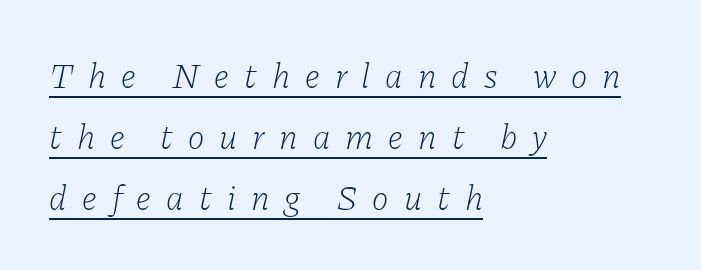
{"serif": "yes", "italic": "yes", "lean": "right", "slant_degrees": 11, "bold": "no", "weight": "light", "width": "normal", "stroke_contrast": "low", "x_height": "medium", "monospaced": "no", "underline": "yes", "align": "left", "line_spacing_ratio": 1.74, "letter_spacing": "wide", "letter_spacing_em": 0.43, "glyph_px": 35}
